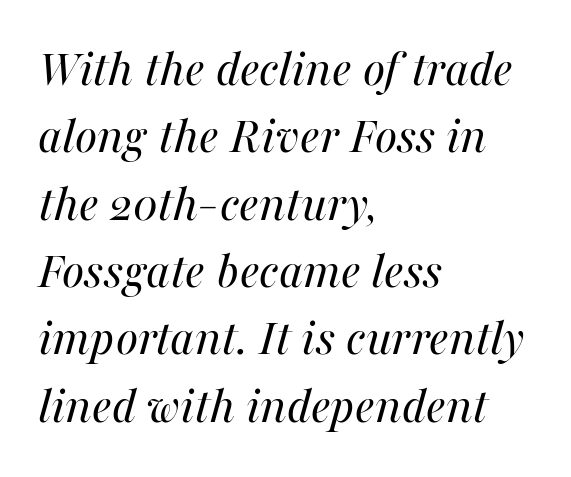
The image shows 53 px regular-weight type, italic (leaning right); set left-aligned, normal line spacing (1.27x), normal letter spacing, not underlined; medium stroke contrast and a medium x-height.
